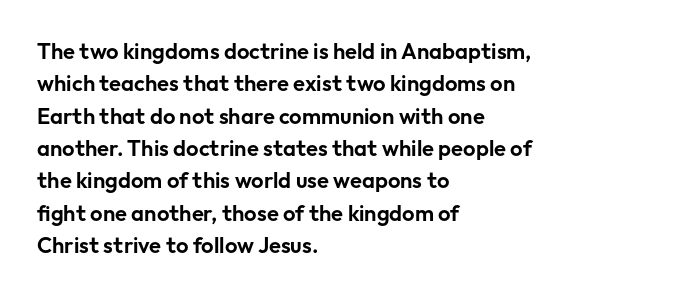
Q: Is the text italic (slanted)? A: No, it is upright.
Q: Is the text underlined? A: No.
Q: How is the paragraph aligned? A: Left-aligned.
Q: Is the spacing between letters normal or unusually wide? A: Normal.
Q: Is the spacing between lines tight, normal or loose? A: Normal.
